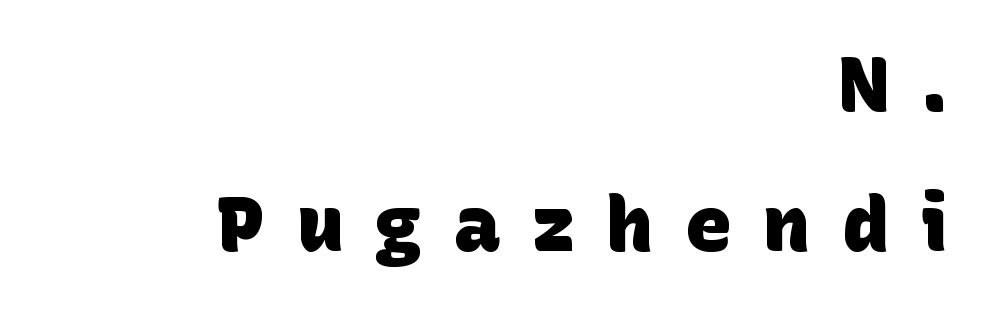
The image shows 77 px heavy sans-serif type; set right-aligned, line spacing 1.82x, unusually wide letter spacing (+0.42 em), not underlined; low stroke contrast and a large x-height.
